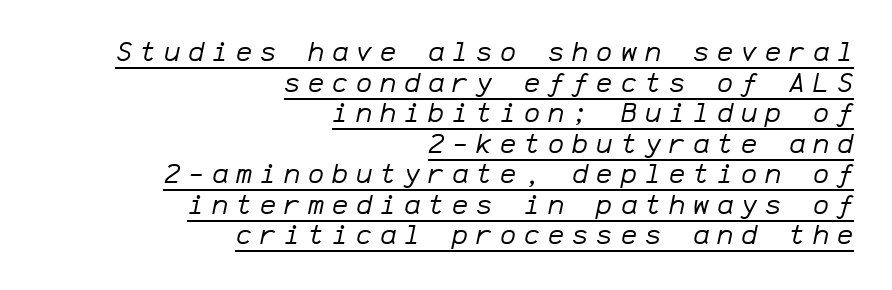
The image shows 27 px text type, italic (leaning right); set right-aligned, tight line spacing (1.13x), unusually wide letter spacing (+0.29 em), underlined.
